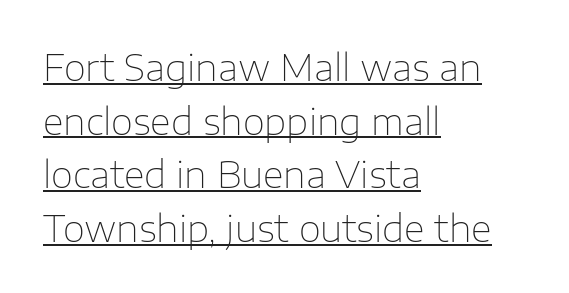
The specimen reads as upright at a glance. The font is comparable to plain body text, perhaps lighter. Character widths vary here, with narrow letters taking less room than wide ones. Beneath each row of characters lies a ruled line.
